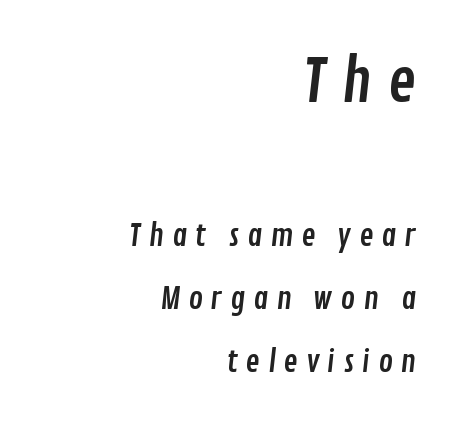
Q: Is the typeface a serif or a sans-serif typeface? A: Sans-serif.
Q: Is the text underlined? A: No.
Q: How is the paragraph aligned? A: Right-aligned.
Q: Is the spacing between letters normal or unusually wide? A: Unusually wide.
Q: Is the spacing between lines tight, normal or loose? A: Loose.
Q: Which block of text is set in a larger size, the first (top) or the second (bottom)? A: The first (top) one.
Q: Width (condensed, normal, or wide)? A: Condensed.
Q: Stroke contrast? A: Low.
Q: x-height? A: Medium.
Q: Monospaced? A: No.
